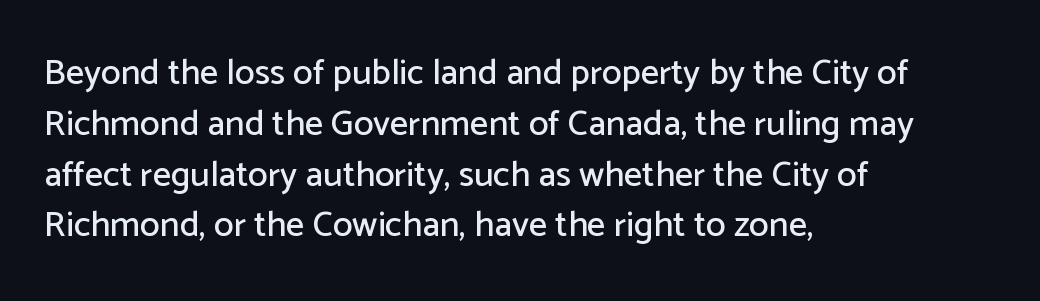
The image shows 36 px sans-serif type, upright; set left-aligned, normal line spacing (1.41x), normal letter spacing, not underlined; low stroke contrast and a medium x-height.
